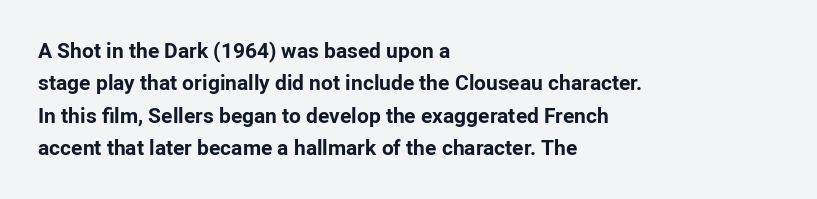
{"italic": "no", "bold": "yes", "underline": "no", "align": "left", "line_spacing": "normal", "line_spacing_ratio": 1.54, "letter_spacing": "normal", "letter_spacing_em": 0.0, "glyph_px": 21}
